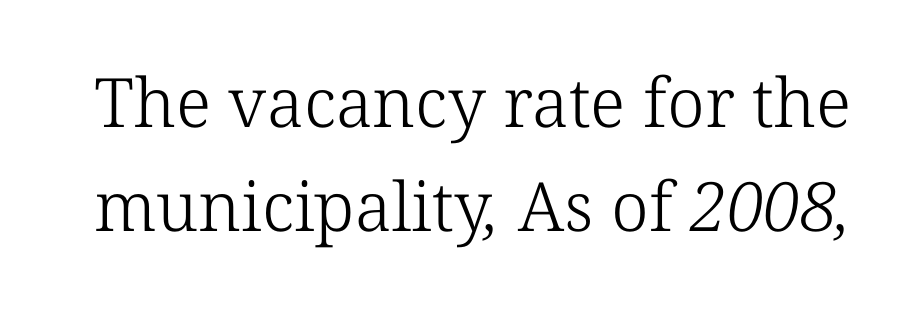
Q: Is the text bold? A: No.
Q: Is the typeface a serif or a sans-serif typeface? A: Serif.
Q: Is the text underlined? A: No.
Q: Is the spacing between letters normal or unusually wide? A: Normal.
Q: Is the spacing between lines tight, normal or loose? A: Normal.
Q: Width (condensed, normal, or wide)? A: Normal.
Q: Stroke contrast? A: Low.
Q: x-height? A: Medium.
Q: Monospaced? A: No.
